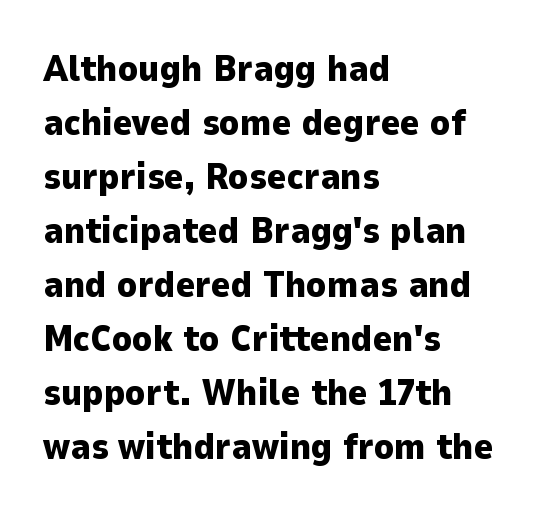
The image shows 37 px heavy sans-serif type, upright; set left-aligned, normal line spacing (1.46x), normal letter spacing, not underlined; low stroke contrast and a medium x-height.
